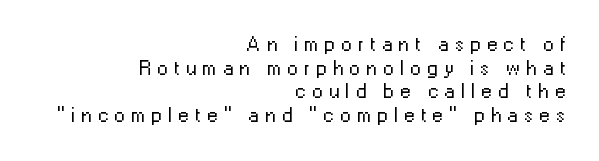
{"italic": "no", "bold": "no", "underline": "no", "align": "right", "line_spacing": "tight", "line_spacing_ratio": 1.13, "letter_spacing": "wide", "letter_spacing_em": 0.3, "glyph_px": 21}
